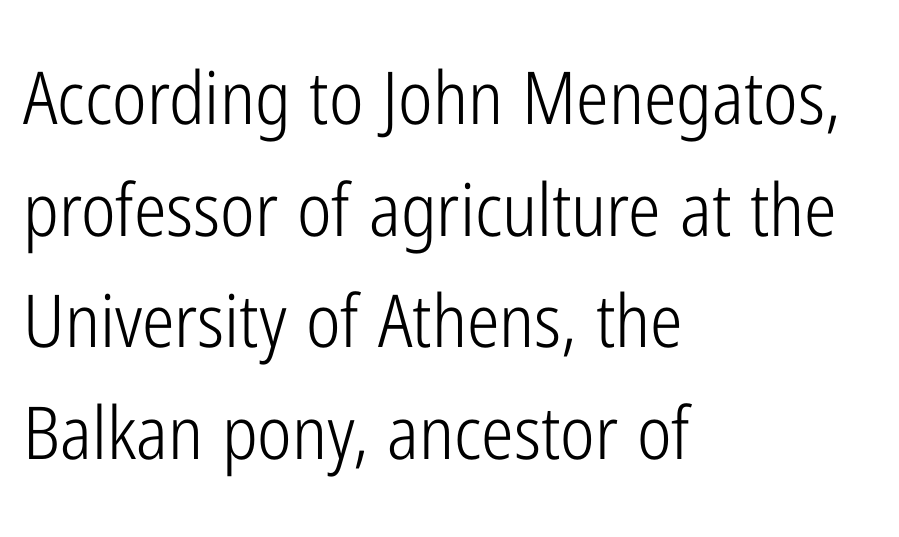
Line starts are locked; line ends wander. The specimen reads as upright at a glance. This rendering features lettering with no underline. The font is comparable to plain body text, perhaps lighter.
